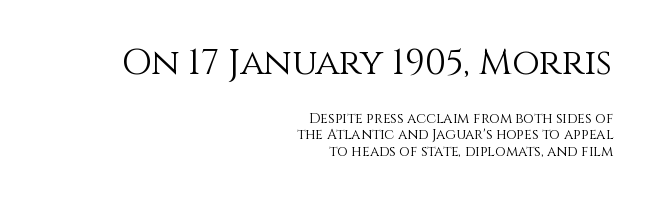
Typesetter's note — upper block bumped up in size, lower block left smaller. You can tell it's not italic because the verticals are truly vertical. Here the designer chose a conventional face with non-uniform glyph widths. No word sits above an underline.
